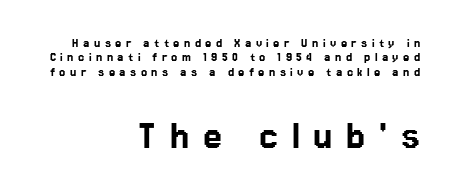
The image shows 43 px sans-serif type, upright; set right-aligned, tight line spacing (1.03x), unusually wide letter spacing (+0.32 em), not underlined; the second (bottom) block is 3.07x larger; low stroke contrast and a medium x-height.
